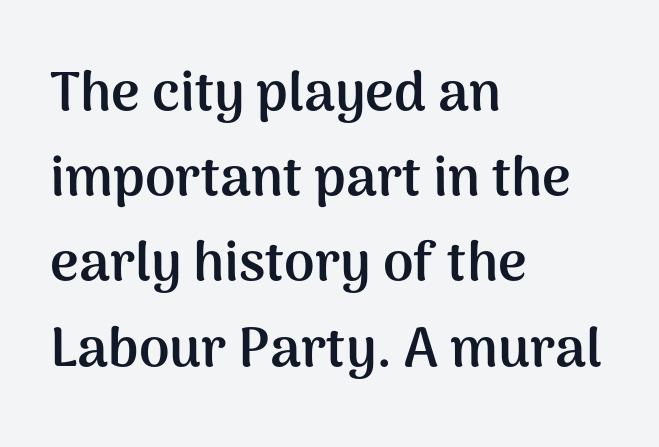
{"serif": "no", "italic": "no", "bold": "yes", "weight": "semibold", "width": "normal", "stroke_contrast": "medium", "x_height": "medium", "monospaced": "no", "underline": "no", "align": "left", "line_spacing": "normal", "line_spacing_ratio": 1.55, "letter_spacing": "normal", "letter_spacing_em": 0.0, "glyph_px": 55}
